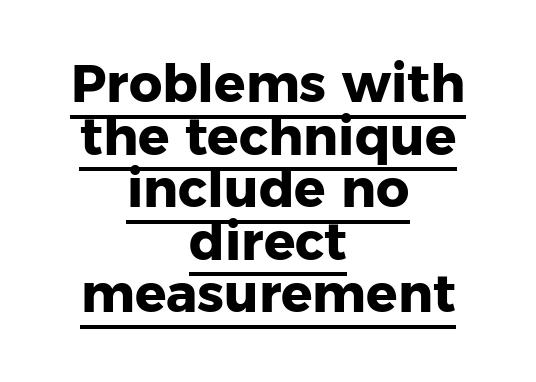
The image shows 52 px heavy sans-serif type, upright; set centered, tight line spacing (1.01x), normal letter spacing, underlined; low stroke contrast and a medium x-height.
